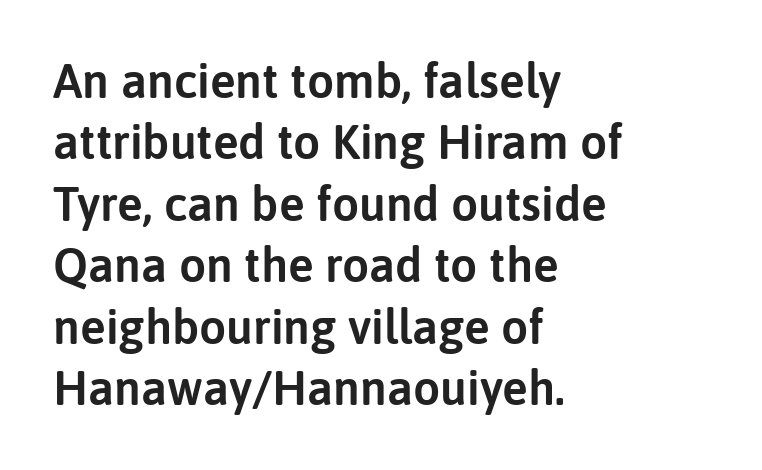
The image shows 48 px sans-serif type, upright; set left-aligned, normal line spacing (1.28x), normal letter spacing, not underlined; low stroke contrast and a medium x-height.
